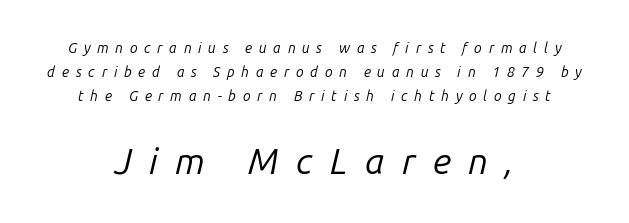
The image shows 36 px regular-weight type, italic (leaning right); set centered, line spacing 1.71x, unusually wide letter spacing (+0.48 em), not underlined; the second (bottom) block is 2.57x larger; low stroke contrast and a medium x-height.
